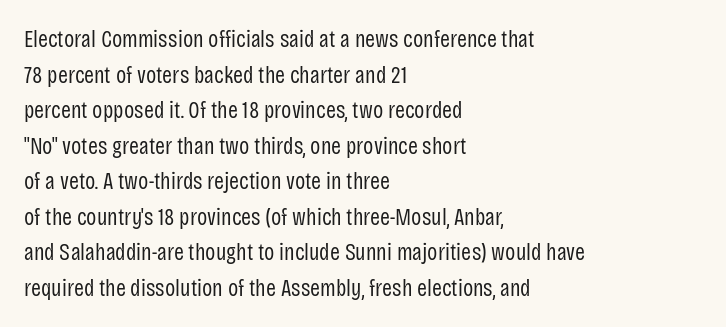
The image shows 24 px text type, upright; set left-aligned, normal line spacing (1.48x), normal letter spacing, not underlined.
